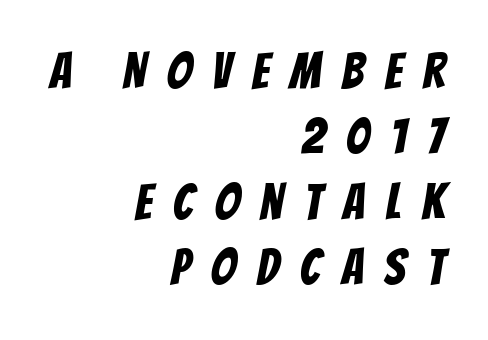
The image shows 50 px condensed sans-serif type; set right-aligned, normal line spacing (1.31x), unusually wide letter spacing (+0.42 em), not underlined; low stroke contrast and a large x-height.
